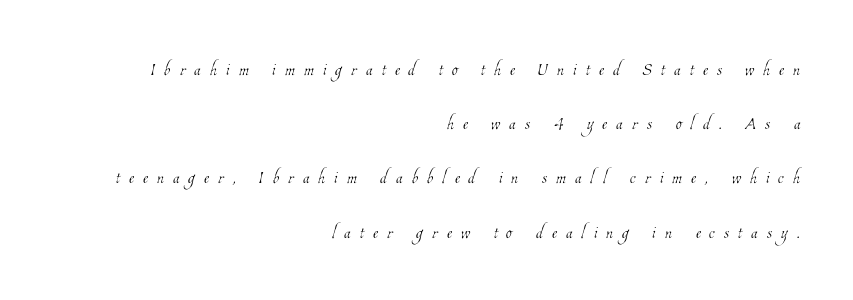
Each new line begins a long way beneath the previous one. Compared with a typical body face, this is equally light or lighter still. Is the block centered? No — it sits flush against the right margin. Lines of text with bare space underneath.
